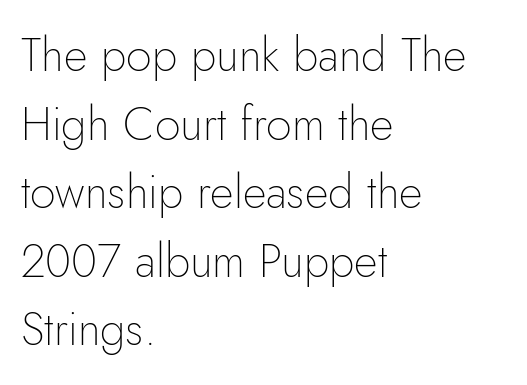
{"serif": "no", "italic": "no", "bold": "no", "weight": "thin", "width": "normal", "stroke_contrast": "low", "x_height": "small", "monospaced": "no", "underline": "no", "align": "left", "line_spacing": "normal", "line_spacing_ratio": 1.49, "letter_spacing": "normal", "letter_spacing_em": 0.0, "glyph_px": 46}
